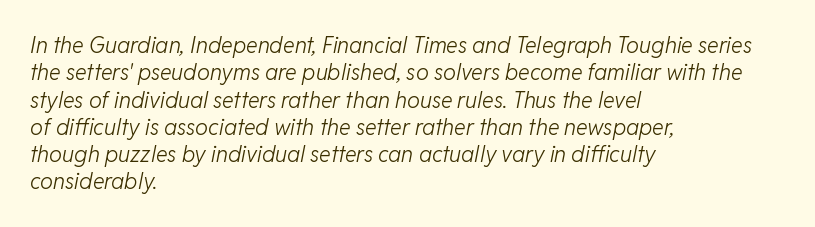
The image shows 22 px text type, italic (leaning right); set left-aligned, line spacing 1.24x, normal letter spacing, not underlined.
